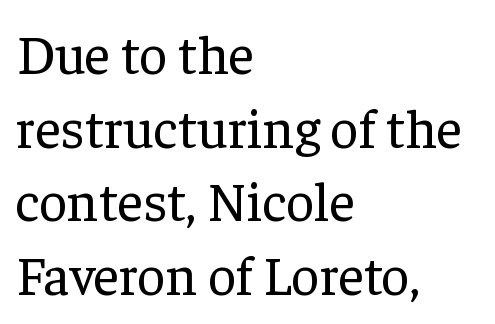
Q: Is the text bold? A: No.
Q: Is the text italic (slanted)? A: No, it is upright.
Q: Is the typeface a serif or a sans-serif typeface? A: Serif.
Q: Is the text underlined? A: No.
Q: How is the paragraph aligned? A: Left-aligned.
Q: Is the spacing between letters normal or unusually wide? A: Normal.
Q: Is the spacing between lines tight, normal or loose? A: Normal.
Q: Width (condensed, normal, or wide)? A: Normal.
Q: Stroke contrast? A: Low.
Q: x-height? A: Medium.
Q: Monospaced? A: No.
